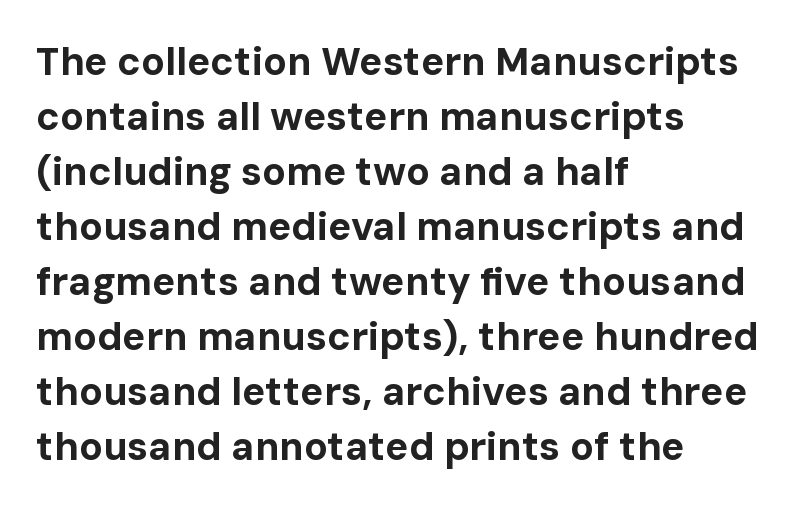
Q: Is the text bold? A: Yes.
Q: Is the text italic (slanted)? A: No, it is upright.
Q: Is the typeface a serif or a sans-serif typeface? A: Sans-serif.
Q: Is the text underlined? A: No.
Q: How is the paragraph aligned? A: Left-aligned.
Q: Is the spacing between letters normal or unusually wide? A: Normal.
Q: Is the spacing between lines tight, normal or loose? A: Normal.
Q: Width (condensed, normal, or wide)? A: Normal.
Q: Stroke contrast? A: Low.
Q: x-height? A: Medium.
Q: Monospaced? A: No.
